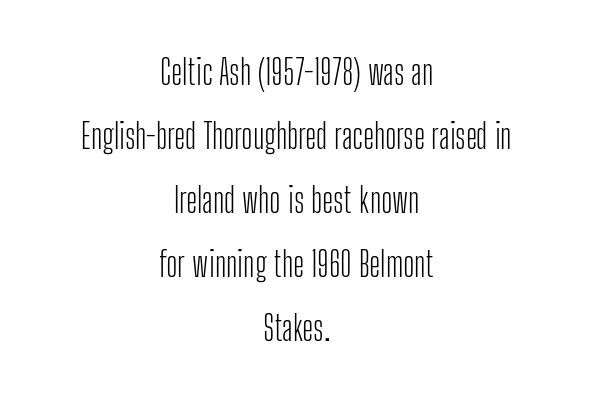
The strokes are not fattened; the text isn't bold. Descenders hang freely into open space. You could not count columns in this text — the font is proportionally spaced. The setting favours the middle, as headings and verse often do.
